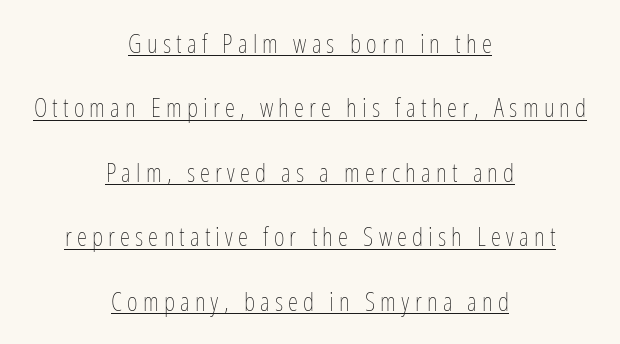
{"italic": "no", "bold": "no", "underline": "yes", "align": "center", "line_spacing": "loose", "line_spacing_ratio": 2.48, "letter_spacing": "wide", "letter_spacing_em": 0.2, "glyph_px": 26}
